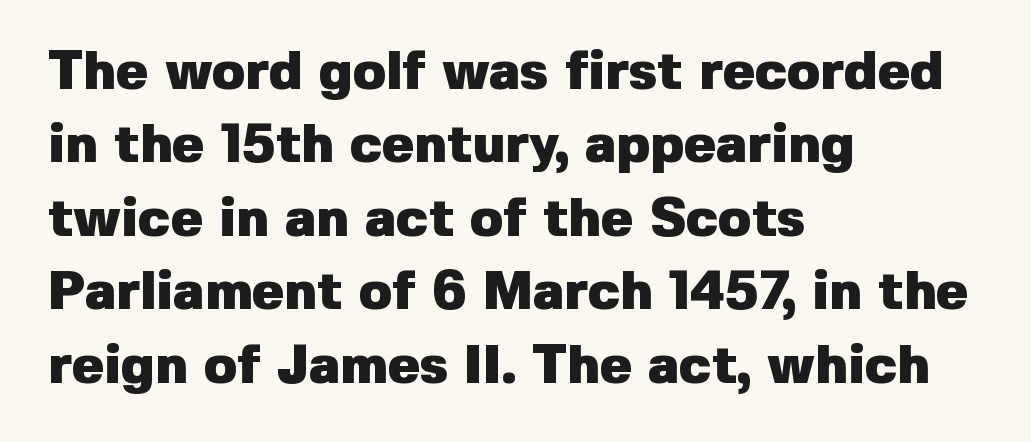
The image shows 54 px heavy sans-serif type, upright; set left-aligned, normal line spacing (1.36x), normal letter spacing, not underlined; low stroke contrast and a medium x-height.
